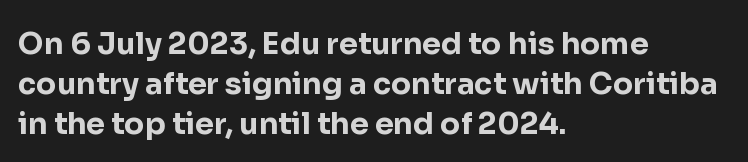
Q: Is the text bold? A: Yes.
Q: Is the text italic (slanted)? A: No, it is upright.
Q: Is the typeface a serif or a sans-serif typeface? A: Sans-serif.
Q: Is the text underlined? A: No.
Q: How is the paragraph aligned? A: Left-aligned.
Q: Is the spacing between letters normal or unusually wide? A: Normal.
Q: Is the spacing between lines tight, normal or loose? A: Normal.
Q: Width (condensed, normal, or wide)? A: Normal.
Q: Stroke contrast? A: Low.
Q: x-height? A: Medium.
Q: Monospaced? A: No.
